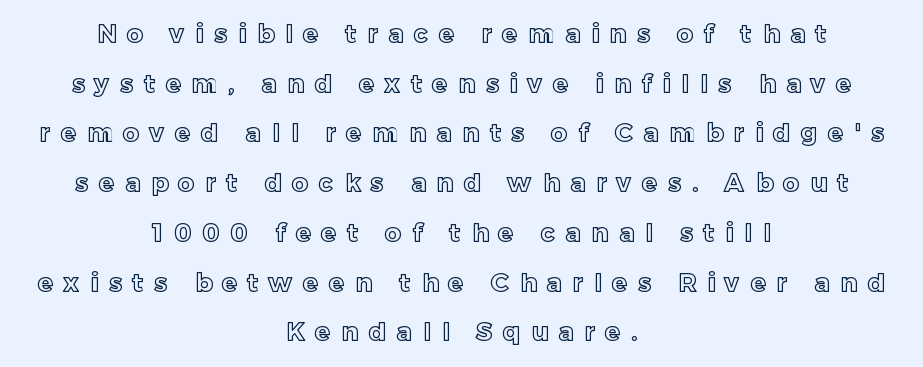
{"italic": "no", "underline": "no", "align": "center", "line_spacing": "loose", "line_spacing_ratio": 1.99, "letter_spacing": "wide", "letter_spacing_em": 0.43, "glyph_px": 25}
